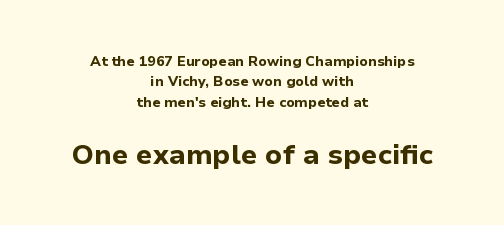
{"serif": "no", "italic": "no", "bold": "yes", "weight": "bold", "width": "normal", "stroke_contrast": "low", "x_height": "medium", "monospaced": "no", "underline": "no", "align": "center", "line_spacing": "normal", "line_spacing_ratio": 1.46, "letter_spacing": "normal", "letter_spacing_em": 0.0, "larger_block": "second", "size_ratio": 2.0, "glyph_px": 28}
